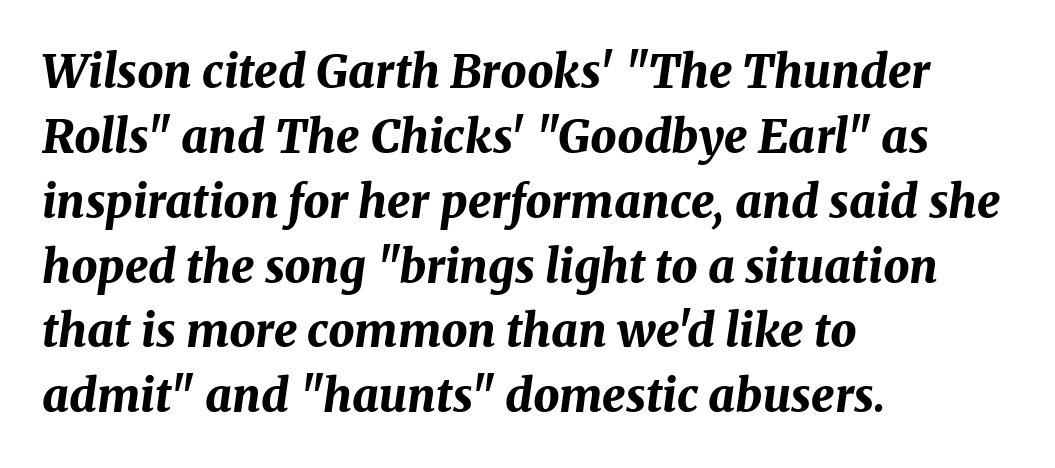
{"italic": "yes", "lean": "right", "slant_degrees": 8, "bold": "yes", "weight": "bold", "width": "normal", "stroke_contrast": "medium", "x_height": "medium", "monospaced": "no", "underline": "no", "align": "left", "line_spacing": "normal", "line_spacing_ratio": 1.41, "letter_spacing": "normal", "letter_spacing_em": 0.0, "glyph_px": 46}
